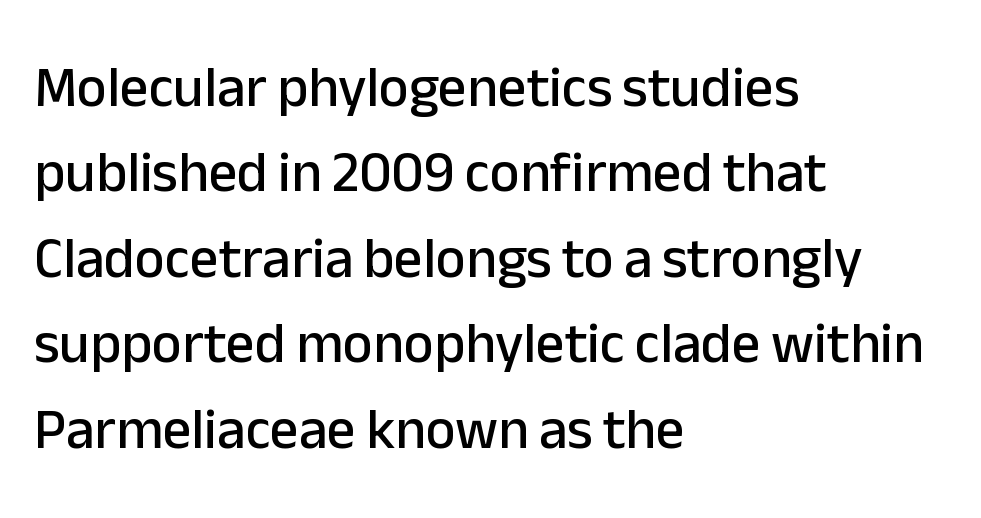
{"serif": "no", "italic": "no", "width": "normal", "stroke_contrast": "low", "x_height": "medium", "monospaced": "no", "underline": "no", "align": "left", "line_spacing": "normal", "line_spacing_ratio": 1.5, "letter_spacing": "normal", "letter_spacing_em": 0.0, "glyph_px": 57}
